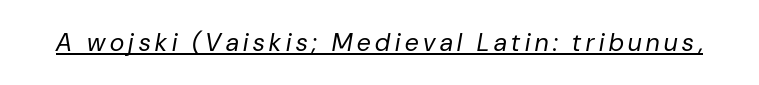
Q: Is the text bold? A: No.
Q: Is the text italic (slanted)? A: Yes, it leans right by about 10 degrees.
Q: Is the text underlined? A: Yes.
